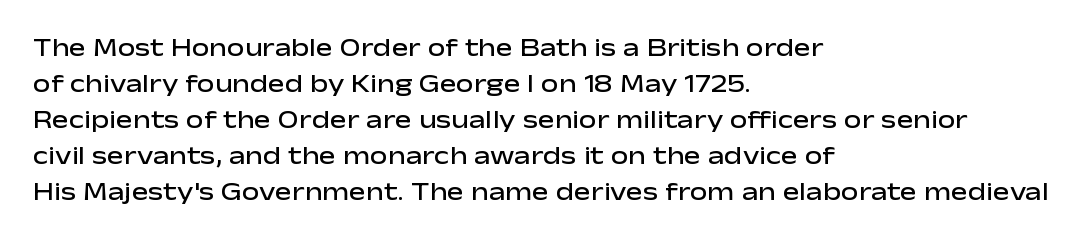
Q: Is the text bold? A: Semi-bold.
Q: Is the text italic (slanted)? A: No, it is upright.
Q: Is the text underlined? A: No.
Q: How is the paragraph aligned? A: Left-aligned.
Q: Is the spacing between letters normal or unusually wide? A: Normal.
Q: Is the spacing between lines tight, normal or loose? A: Normal.
